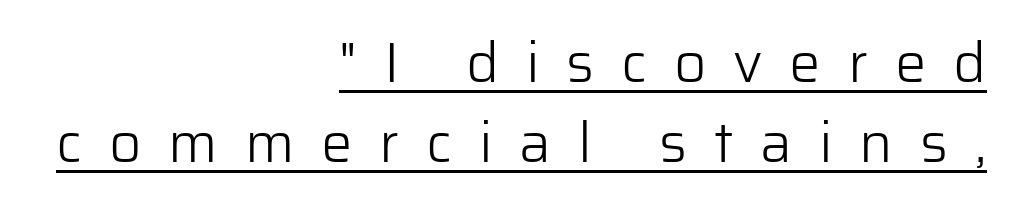
The image shows 56 px light sans-serif type, upright; set right-aligned, normal line spacing (1.43x), unusually wide letter spacing (+0.48 em), underlined; low stroke contrast and a medium x-height.
